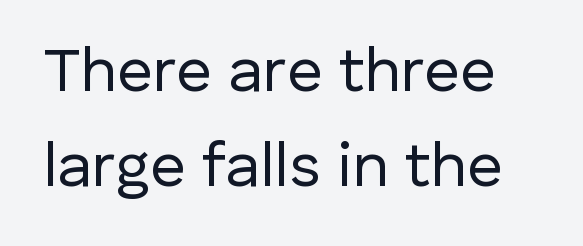
{"serif": "no", "italic": "no", "bold": "no", "weight": "regular", "width": "normal", "stroke_contrast": "low", "x_height": "medium", "monospaced": "no", "underline": "no", "line_spacing": "normal", "line_spacing_ratio": 1.51, "letter_spacing": "normal", "letter_spacing_em": 0.0, "glyph_px": 63}
